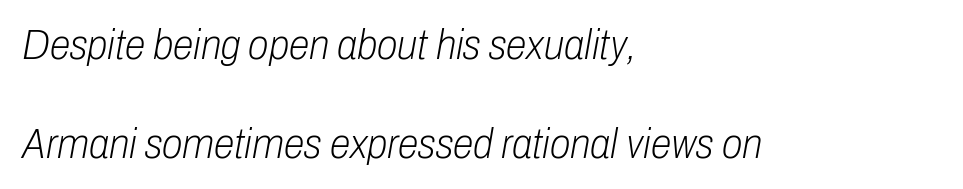
Q: Is the text bold? A: No.
Q: Is the text italic (slanted)? A: Yes, it leans right by about 10 degrees.
Q: Is the text underlined? A: No.
Q: How is the paragraph aligned? A: Left-aligned.
Q: Is the spacing between letters normal or unusually wide? A: Normal.
Q: Is the spacing between lines tight, normal or loose? A: Loose.
Q: Width (condensed, normal, or wide)? A: Condensed.
Q: Stroke contrast? A: Low.
Q: x-height? A: Medium.
Q: Monospaced? A: No.
